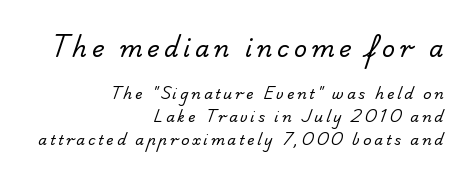
The image shows 23 px text type; set right-aligned, normal line spacing (1.61x), unusually wide letter spacing (+0.2 em), not underlined; the first (top) block is 1.64x larger.
